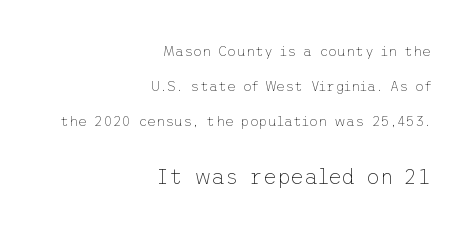
{"italic": "no", "bold": "no", "underline": "no", "align": "right", "line_spacing": "loose", "line_spacing_ratio": 2.49, "letter_spacing": "normal", "letter_spacing_em": 0.0, "larger_block": "second", "size_ratio": 1.5, "glyph_px": 21}
